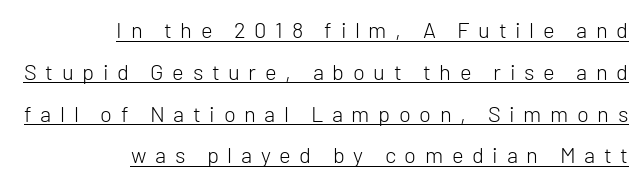
{"italic": "no", "bold": "no", "underline": "yes", "align": "right", "line_spacing": "loose", "line_spacing_ratio": 1.9, "letter_spacing": "wide", "letter_spacing_em": 0.39, "glyph_px": 22}
